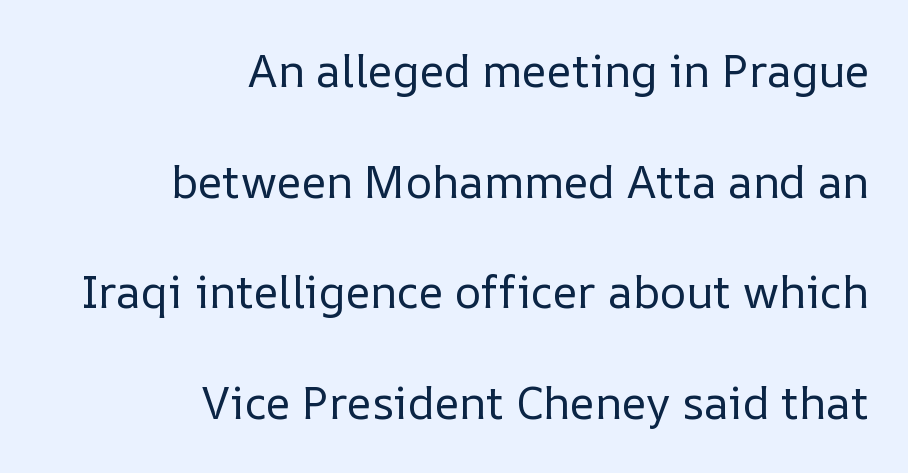
The image shows 45 px regular-weight type, upright; set right-aligned, loose line spacing (2.46x), normal letter spacing, not underlined; low stroke contrast and a medium x-height.
